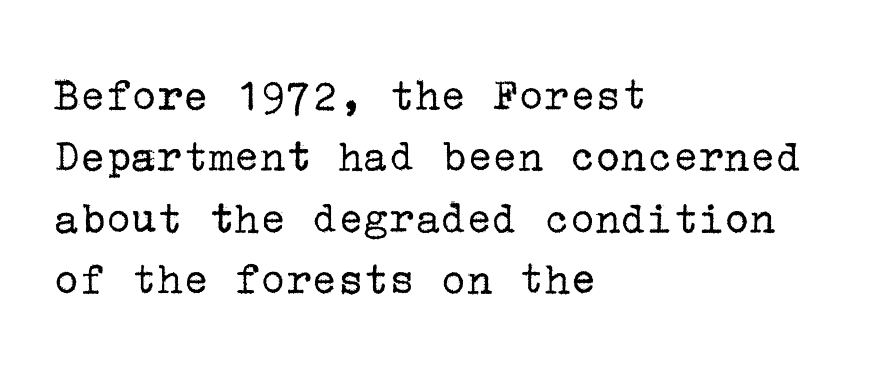
Q: Is the text bold? A: No.
Q: Is the text italic (slanted)? A: No, it is upright.
Q: Is the typeface a serif or a sans-serif typeface? A: Serif.
Q: Is the text underlined? A: No.
Q: How is the paragraph aligned? A: Left-aligned.
Q: Is the spacing between letters normal or unusually wide? A: Normal.
Q: Is the spacing between lines tight, normal or loose? A: Normal.
Q: Width (condensed, normal, or wide)? A: Normal.
Q: Stroke contrast? A: Low.
Q: x-height? A: Medium.
